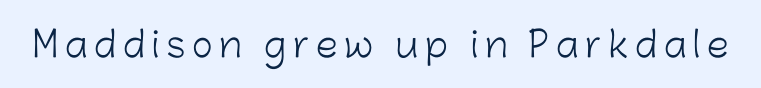
Q: Is the text bold? A: No.
Q: Is the text italic (slanted)? A: No, it is upright.
Q: Is the typeface a serif or a sans-serif typeface? A: Sans-serif.
Q: Is the text underlined? A: No.
Q: Is the spacing between letters normal or unusually wide? A: Unusually wide.
Q: Width (condensed, normal, or wide)? A: Normal.
Q: Stroke contrast? A: Low.
Q: x-height? A: Medium.
Q: Monospaced? A: No.
